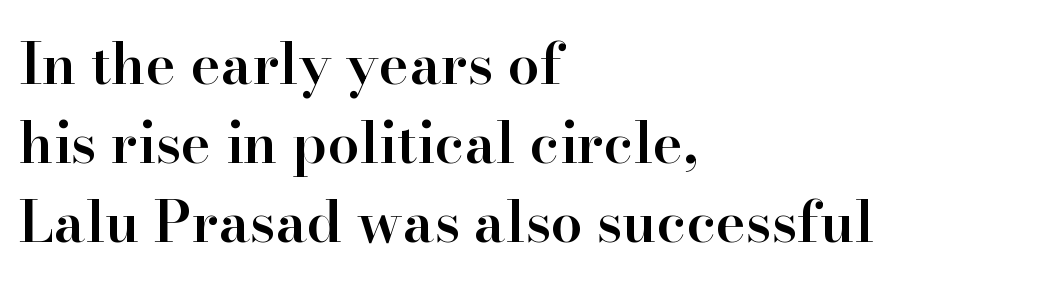
Q: Is the text bold? A: Semi-bold.
Q: Is the text italic (slanted)? A: No, it is upright.
Q: Is the typeface a serif or a sans-serif typeface? A: Serif.
Q: Is the text underlined? A: No.
Q: How is the paragraph aligned? A: Left-aligned.
Q: Is the spacing between letters normal or unusually wide? A: Normal.
Q: Is the spacing between lines tight, normal or loose? A: Normal.
Q: Width (condensed, normal, or wide)? A: Normal.
Q: Stroke contrast? A: High.
Q: x-height? A: Small.
Q: Monospaced? A: No.
